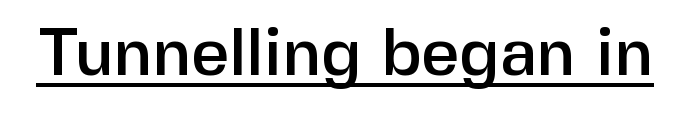
The image shows 67 px sans-serif type, upright; set normal letter spacing, underlined; low stroke contrast and a medium x-height.
